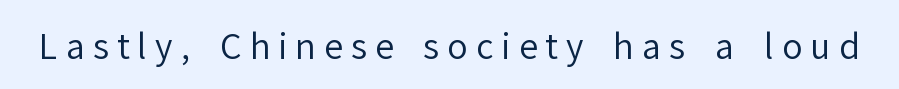
The foot of each line stays bare and open. This rendering widens character spacing well past its baseline value. Font category for this specimen: sans-serif. Each stroke keeps to a modest, everyday thickness or less.
